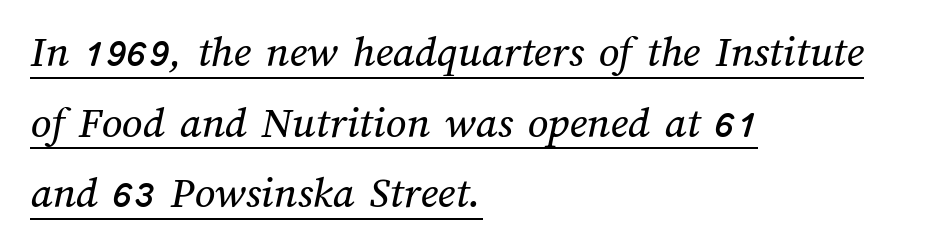
Q: Is the text underlined? A: Yes.
Q: How is the paragraph aligned? A: Left-aligned.
Q: Is the spacing between letters normal or unusually wide? A: Normal.
Q: Is the spacing between lines tight, normal or loose? A: Normal.
Q: Width (condensed, normal, or wide)? A: Normal.
Q: Stroke contrast? A: Medium.
Q: x-height? A: Medium.
Q: Monospaced? A: No.
